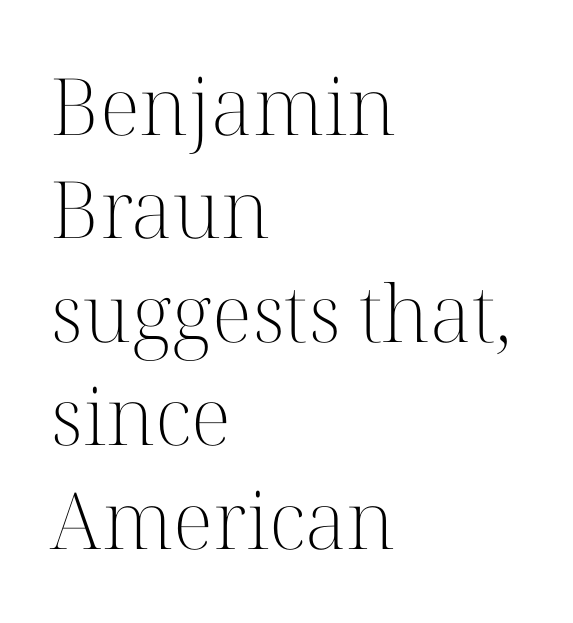
The image shows 79 px light serif type, upright; set left-aligned, normal line spacing (1.31x), normal letter spacing, not underlined; high stroke contrast and a medium x-height.
